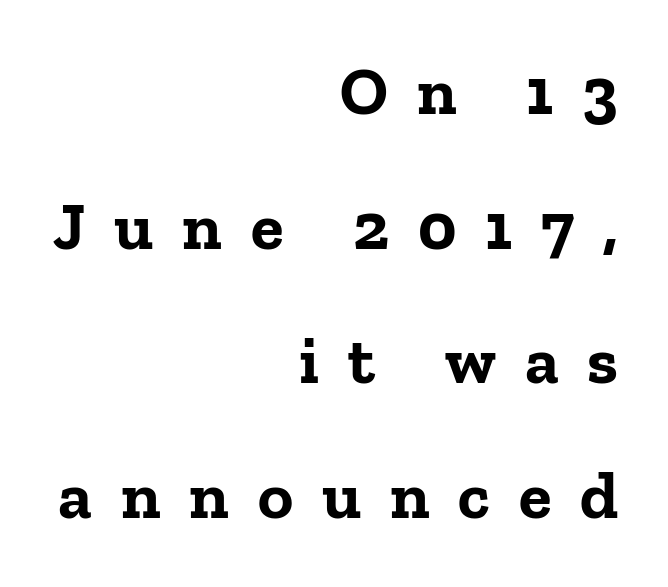
Is there much room between lines? Yes — plenty of vertical air separates them. One-word summary of the alignment: right. Any mark beneath the type? The region is blank. The face used here is rendered with a markedly widened letterfit. Look at the stroke-to-counter ratio: heavy, a bold.
